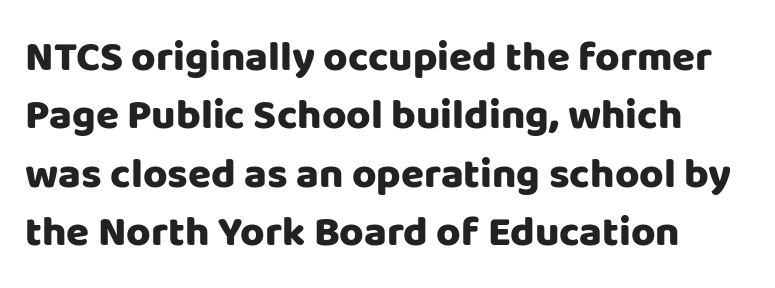
The string is rendered with underlining switched off. Reading down the column, the eye jumps a familiar distance to each next line. Glyph-to-glyph distance matches everyday printed text. These lines are composed in type without serifs. Heft: maximum for text — a bold. Designer's note — italics off, roman on.
